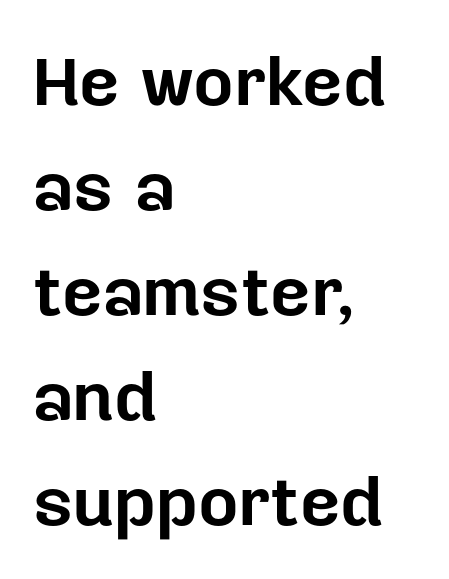
Letterform terminals end flat and unadorned throughout the passage. Glance below the letters and you will spot only blank space. The lettering stays uniformly vertical, giving the passage a roman look. Standard letterfit; no display-style spreading of the glyphs.
